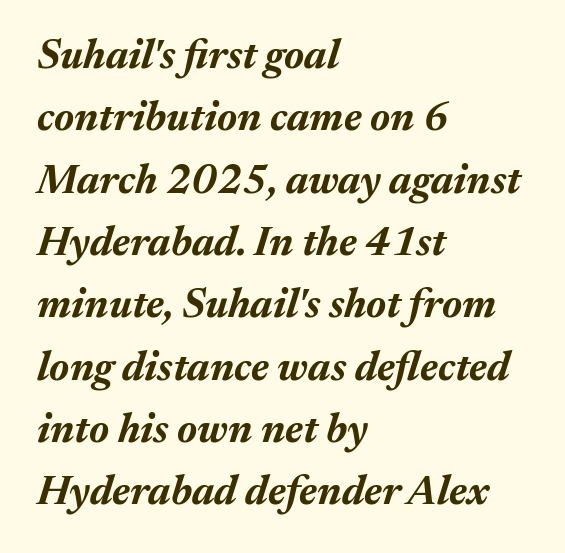
{"italic": "yes", "lean": "right", "slant_degrees": 17, "bold": "yes", "weight": "bold", "width": "normal", "stroke_contrast": "medium", "x_height": "medium", "monospaced": "no", "underline": "no", "align": "left", "line_spacing": "normal", "line_spacing_ratio": 1.52, "letter_spacing": "normal", "letter_spacing_em": 0.0, "glyph_px": 41}
